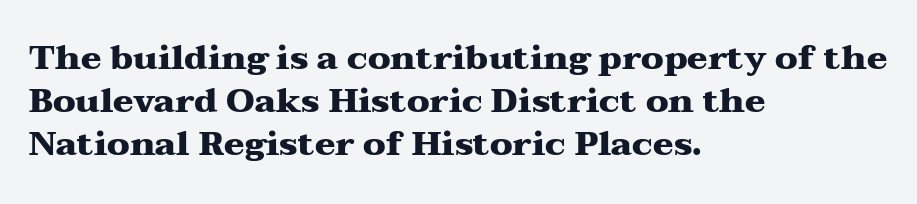
Nothing unusual about the tracking: characters are spaced as the font intends. Note: serifs present on the glyphs. A typesetter would call this proportional, since set widths differ per character. The typography opts for an upright posture over an oblique one. Layout note: lines flush left. Only glyphs here, with clear space below each row.
